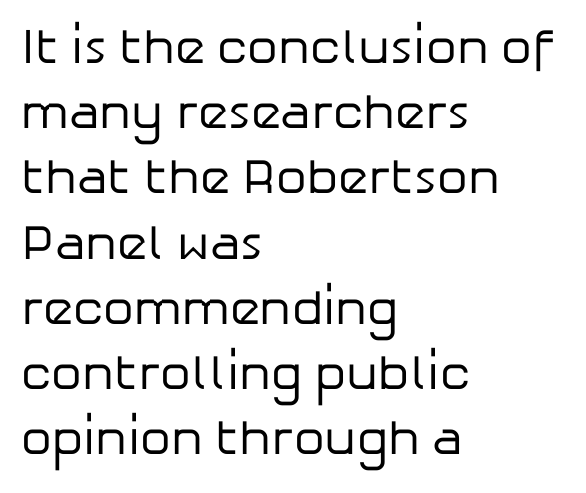
Each letter keeps its own natural width here, so spacing adapts to shape. The rendering anchors every line to the left-hand side. How are the letters spaced? Ordinarily, with no added tracking. Compared with a typical body face, this is equally light or lighter still. Any mark beneath the type? The region is blank. Baseline-to-baseline distance is the conventional proportion of letter height.
